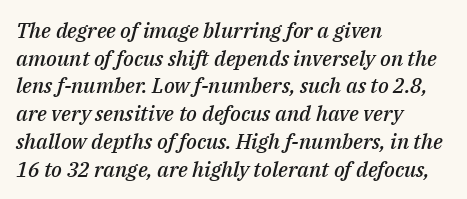
{"italic": "yes", "lean": "right", "slant_degrees": 14, "bold": "semi", "underline": "no", "align": "left", "line_spacing": "normal", "line_spacing_ratio": 1.32, "letter_spacing": "normal", "letter_spacing_em": 0.0, "glyph_px": 21}
